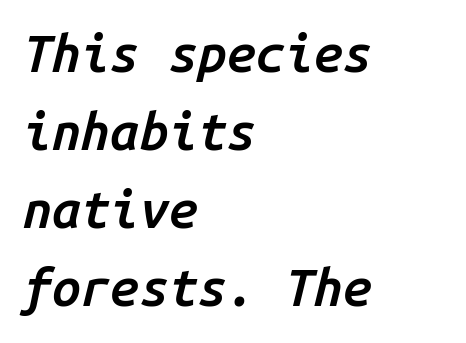
{"italic": "yes", "lean": "right", "slant_degrees": 14, "bold": "semi", "weight": "semibold", "width": "normal", "stroke_contrast": "low", "x_height": "medium", "monospaced": "yes", "underline": "no", "align": "left", "line_spacing": "normal", "line_spacing_ratio": 1.5, "letter_spacing": "normal", "letter_spacing_em": 0.0, "glyph_px": 52}
